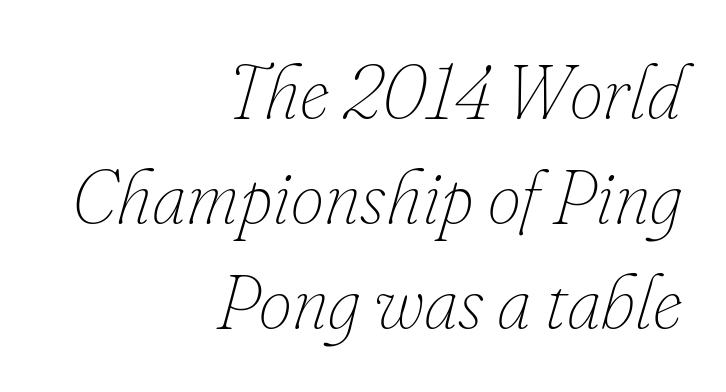
A typesetter would call this zero additional tracking. Proportional: the letters do not fall into vertical columns. Caption: multi-line text, flush right, ragged left. Clear beneath every line of the passage. In terms of posture, this sample is oblique. No heavy texture on the line: the type isn't bold.
